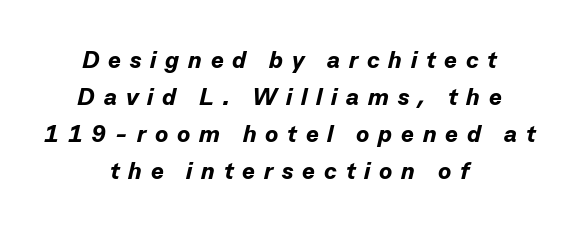
In CSS terms this would be text-align: center. Typesetter's note: full bold, strokes at maximum text heaviness. Italic: yes, the glyphs are oblique. Summary of vertical rhythm: regular, with standard interline spacing. Bare-footed words on every line. The face used here is rendered with a markedly widened letterfit.
